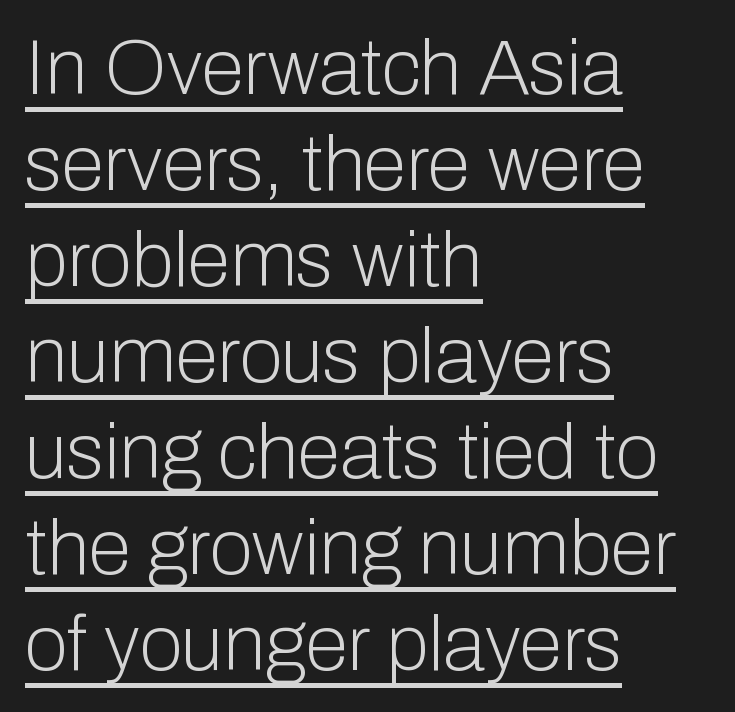
Does the lettering tilt? It doesn't — this is upright. Weight: in the light-to-regular range. One-word summary of the alignment: left. This sample has the flowing, uneven cadence of proportional lettering. The string is rendered with underlining switched on.
